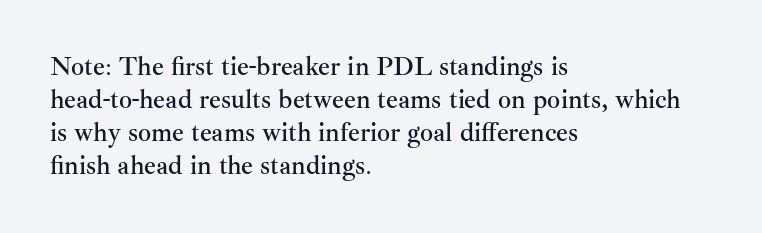
Q: Is the text italic (slanted)? A: No, it is upright.
Q: Is the text underlined? A: No.
Q: How is the paragraph aligned? A: Left-aligned.
Q: Is the spacing between letters normal or unusually wide? A: Normal.
Q: Is the spacing between lines tight, normal or loose? A: Normal.
